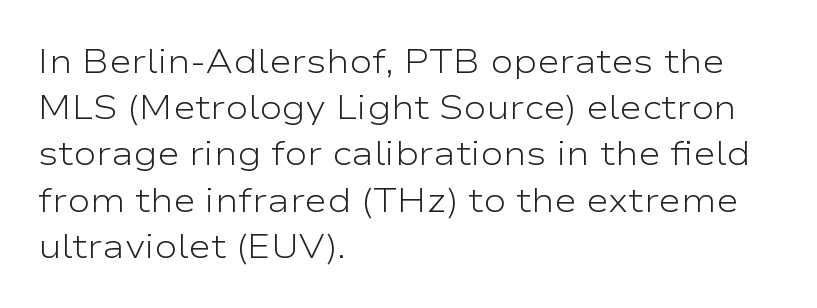
The image shows 34 px light, wide sans-serif type, upright; set left-aligned, normal line spacing (1.36x), normal letter spacing, not underlined; low stroke contrast and a medium x-height.
